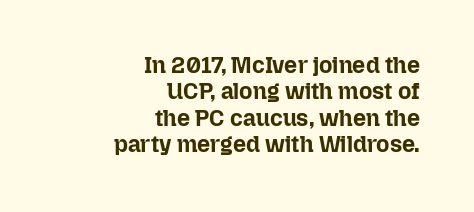
Q: Is the text bold? A: Yes.
Q: Is the text italic (slanted)? A: No, it is upright.
Q: Is the text underlined? A: No.
Q: How is the paragraph aligned? A: Right-aligned.
Q: Is the spacing between letters normal or unusually wide? A: Normal.
Q: Is the spacing between lines tight, normal or loose? A: Tight.
